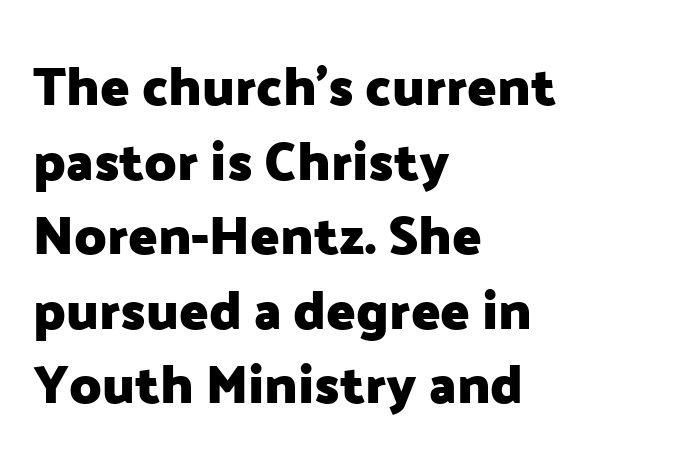
{"serif": "no", "italic": "no", "bold": "yes", "weight": "heavy", "width": "normal", "stroke_contrast": "low", "x_height": "medium", "monospaced": "no", "underline": "no", "align": "left", "line_spacing": "normal", "line_spacing_ratio": 1.38, "letter_spacing": "normal", "letter_spacing_em": 0.0, "glyph_px": 54}
